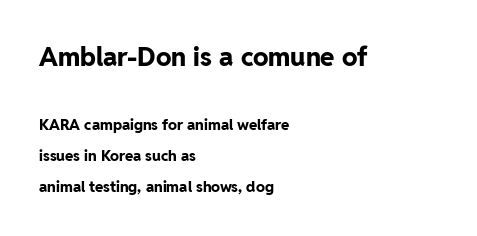
Q: Is the text bold? A: Yes.
Q: Is the text italic (slanted)? A: No, it is upright.
Q: Is the text underlined? A: No.
Q: How is the paragraph aligned? A: Left-aligned.
Q: Is the spacing between letters normal or unusually wide? A: Normal.
Q: Is the spacing between lines tight, normal or loose? A: Loose.
Q: Which block of text is set in a larger size, the first (top) or the second (bottom)? A: The first (top) one.
